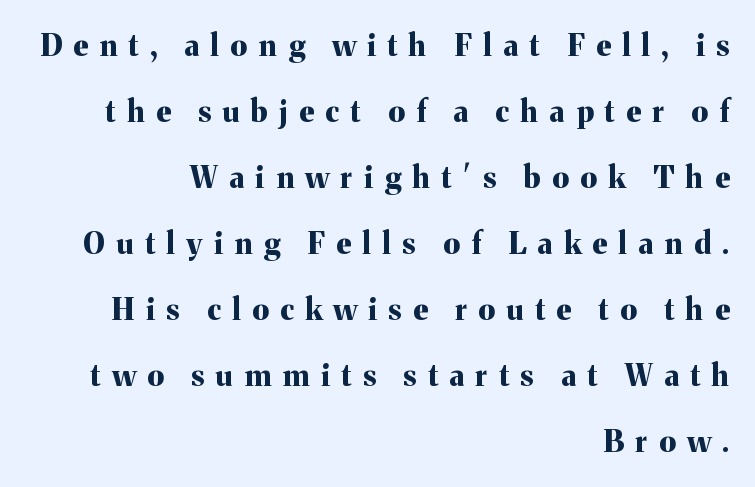
The image shows 30 px bold serif type, upright; set right-aligned, loose line spacing (2.2x), unusually wide letter spacing (+0.38 em), not underlined; medium stroke contrast and a medium x-height.
